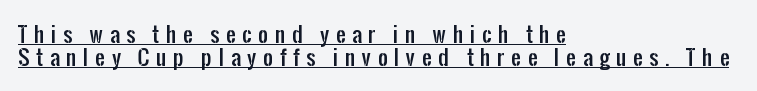
Every word sits above its own underline. Every row of glyphs begins at an identical x-position on the left. Closely set lines give the paragraph a compact silhouette. Every character sits straight up, as roman type does.
